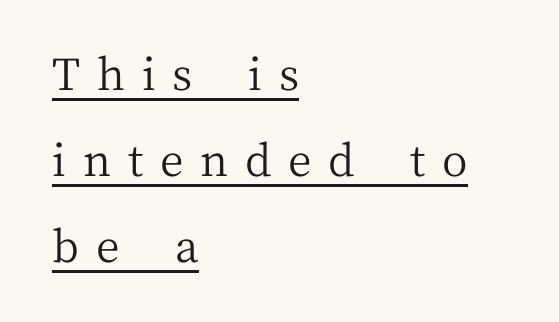
The line-height multiplier appears high, well above default. The lettering holds an erect, upright posture throughout. Bold? No — there's no thickening of the strokes. Which margin do the lines hug? The left one — the right edge is uneven.
